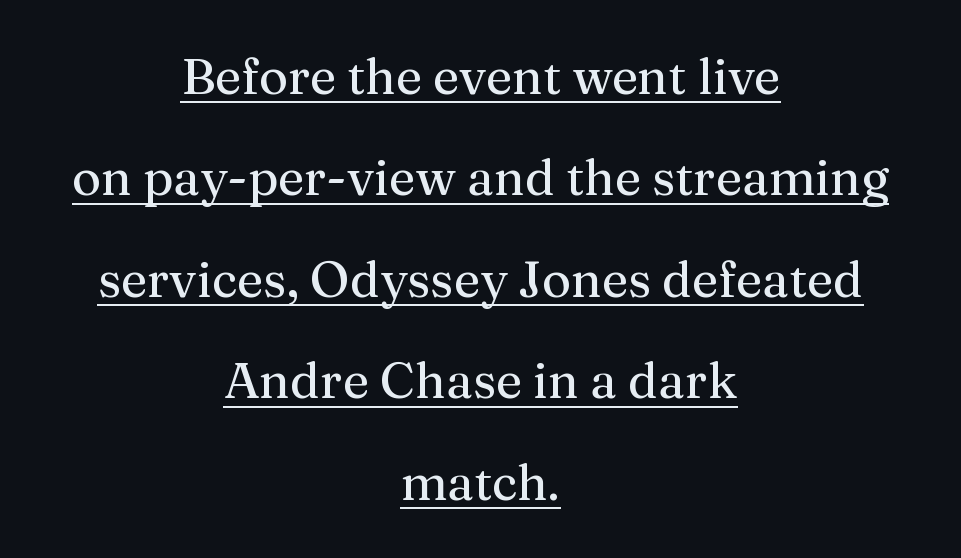
Q: Is the text italic (slanted)? A: No, it is upright.
Q: Is the typeface a serif or a sans-serif typeface? A: Serif.
Q: Is the text underlined? A: Yes.
Q: How is the paragraph aligned? A: Centered.
Q: Is the spacing between letters normal or unusually wide? A: Normal.
Q: Is the spacing between lines tight, normal or loose? A: Loose.
Q: Width (condensed, normal, or wide)? A: Normal.
Q: Stroke contrast? A: Medium.
Q: x-height? A: Medium.
Q: Monospaced? A: No.
